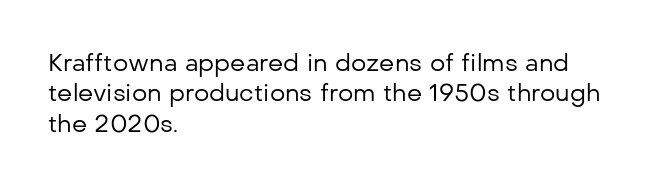
{"italic": "no", "bold": "no", "underline": "no", "align": "left", "line_spacing": "normal", "line_spacing_ratio": 1.27, "letter_spacing": "normal", "letter_spacing_em": 0.0, "glyph_px": 24}
